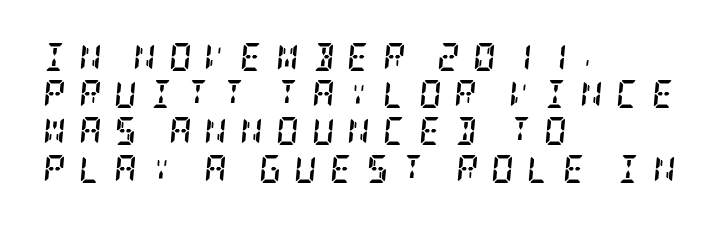
In CSS terms this would be text-align: left. You can tell from the footed stems that serif type was used. The passage shown is emphatically bold. These lines sit exactly where default settings would place them. Posture: slanted. What stands out about the letter spacing? Its width — letters are far apart.
